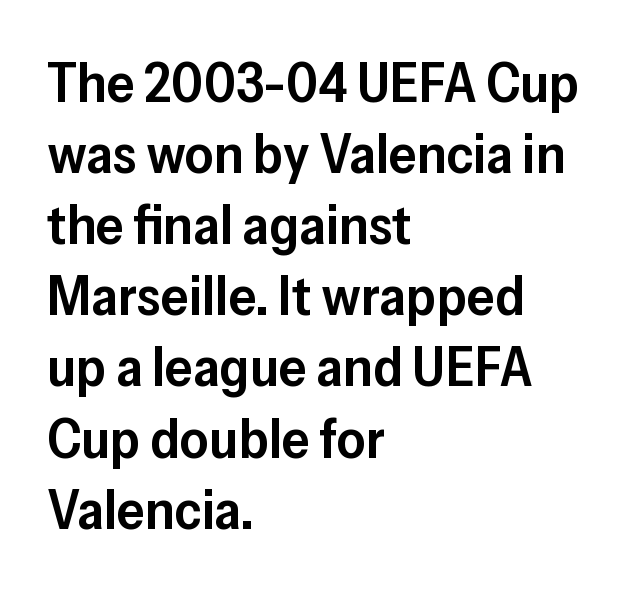
The image shows 56 px semibold sans-serif type, upright; set left-aligned, normal line spacing (1.27x), normal letter spacing, not underlined; low stroke contrast and a medium x-height.
